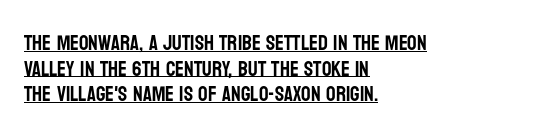
The gaps between neighbouring characters are ordinary and unremarkable. Does the lettering tilt? It doesn't — this is upright. Teacher's note: observe the even left margin — that is flush-left alignment. The lettering is marked with a stroke running underneath it.
